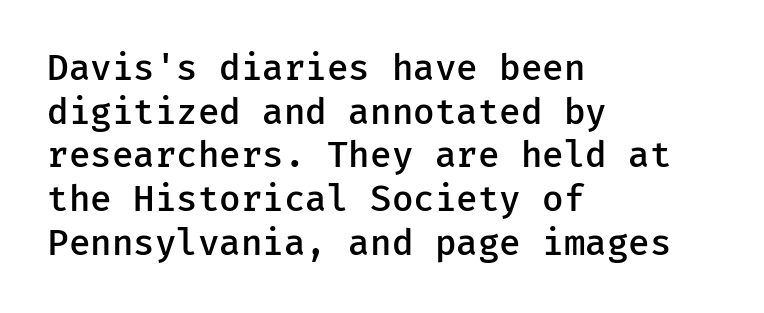
The image shows 35 px semibold sans-serif type, upright; set left-aligned, normal line spacing (1.25x), normal letter spacing, not underlined; low stroke contrast and a medium x-height.
